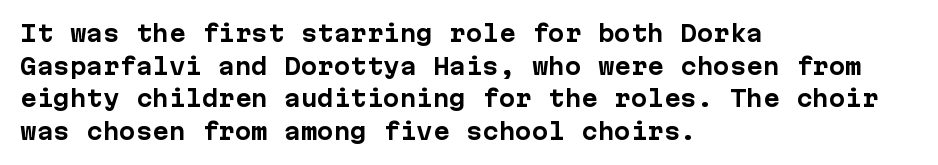
The letters stand straight up with perfectly vertical stems. Vertical spacing — default. Beneath every word, the page is bare. Typeset ragged right — the left edge is the straight one.
